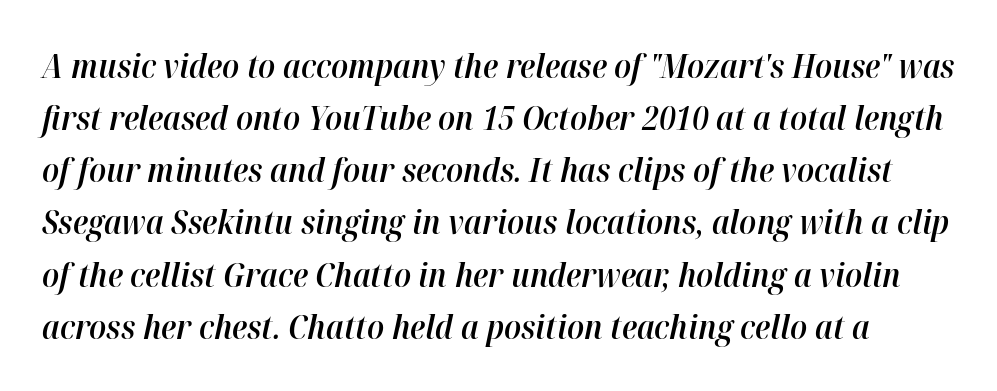
Q: Is the text bold? A: Semi-bold.
Q: Is the text italic (slanted)? A: Yes, it leans right by about 12 degrees.
Q: Is the text underlined? A: No.
Q: Is the spacing between letters normal or unusually wide? A: Normal.
Q: Is the spacing between lines tight, normal or loose? A: Normal.
Q: Width (condensed, normal, or wide)? A: Normal.
Q: Stroke contrast? A: High.
Q: x-height? A: Medium.
Q: Monospaced? A: No.
